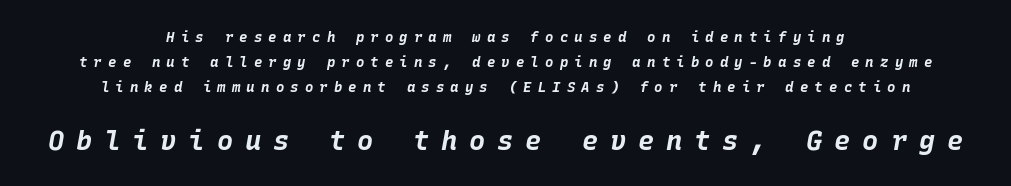
Q: Is the text bold? A: Yes.
Q: Is the text italic (slanted)? A: Yes, it leans right by about 10 degrees.
Q: Is the text underlined? A: No.
Q: How is the paragraph aligned? A: Centered.
Q: Is the spacing between letters normal or unusually wide? A: Unusually wide.
Q: Which block of text is set in a larger size, the first (top) or the second (bottom)? A: The second (bottom) one.
